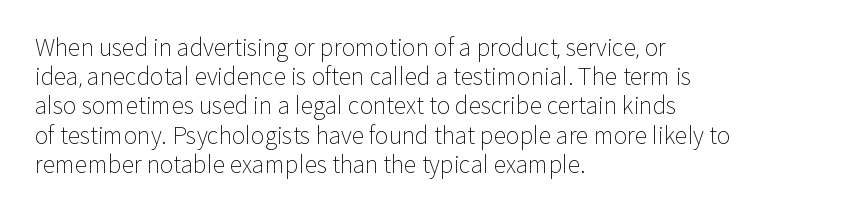
Nothing unusual about the tracking: characters are spaced as the font intends. Caption: multi-line text, flush left, ragged right. How would I describe the line gaps? Plain and ordinary. Unbolded letterforms with no extra heft.
